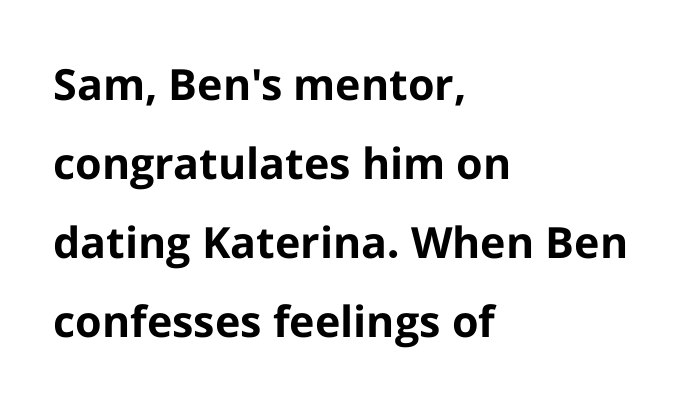
Q: Is the text bold? A: Yes.
Q: Is the text italic (slanted)? A: No, it is upright.
Q: Is the typeface a serif or a sans-serif typeface? A: Sans-serif.
Q: Is the text underlined? A: No.
Q: How is the paragraph aligned? A: Left-aligned.
Q: Is the spacing between letters normal or unusually wide? A: Normal.
Q: Width (condensed, normal, or wide)? A: Normal.
Q: Stroke contrast? A: Low.
Q: x-height? A: Medium.
Q: Monospaced? A: No.
